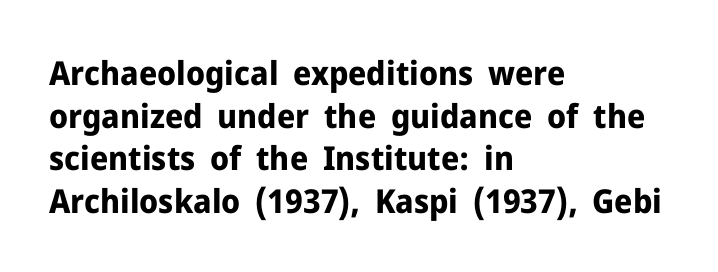
{"serif": "no", "italic": "no", "bold": "yes", "weight": "bold", "width": "normal", "stroke_contrast": "low", "x_height": "medium", "monospaced": "no", "underline": "no", "align": "left", "line_spacing": "normal", "line_spacing_ratio": 1.29, "letter_spacing": "normal", "letter_spacing_em": 0.0, "glyph_px": 33}
